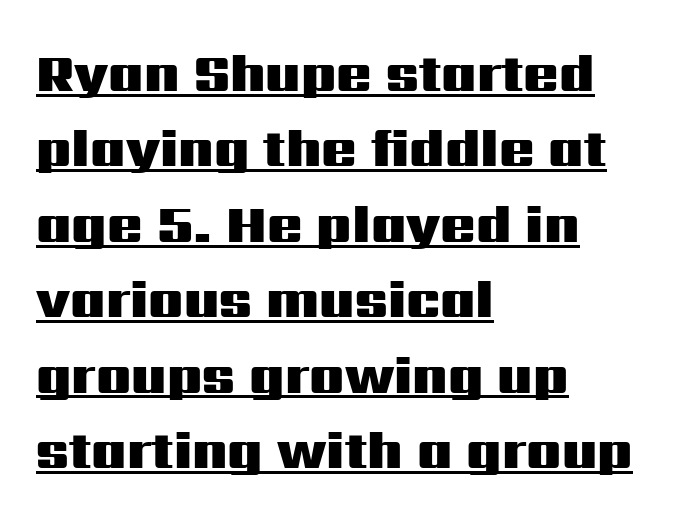
{"serif": "no", "italic": "no", "bold": "yes", "weight": "heavy", "width": "wide", "stroke_contrast": "medium", "x_height": "medium", "monospaced": "no", "underline": "yes", "align": "left", "line_spacing": "normal", "line_spacing_ratio": 1.45, "letter_spacing": "normal", "letter_spacing_em": 0.0, "glyph_px": 52}
